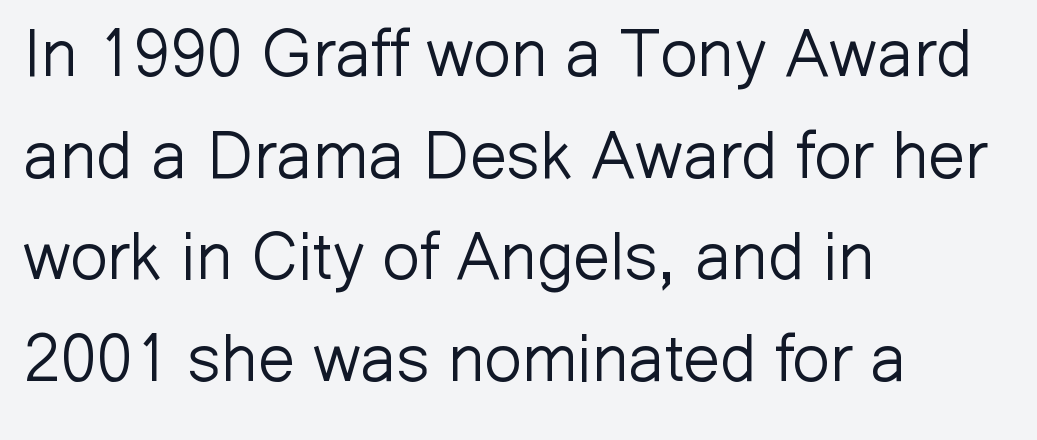
{"serif": "no", "italic": "no", "bold": "no", "weight": "light", "width": "normal", "stroke_contrast": "low", "x_height": "medium", "monospaced": "no", "underline": "no", "align": "left", "line_spacing": "normal", "line_spacing_ratio": 1.54, "letter_spacing": "normal", "letter_spacing_em": 0.0, "glyph_px": 66}
